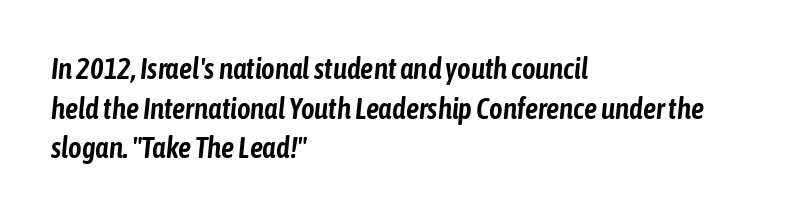
Descenders are the only things crossing below the line. Designer's note — italics engaged. This rendering uses left alignment, leaving the right contour irregular. Evenly set lines give the paragraph a standard silhouette. Is the letter spacing exaggerated? No — it looks like the ordinary default.
